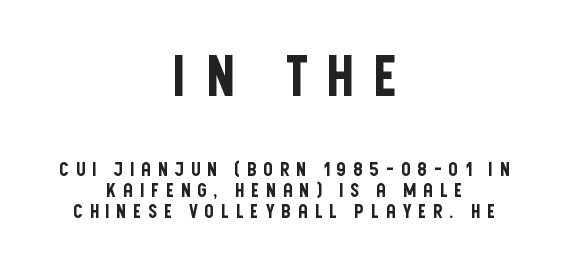
{"serif": "no", "italic": "no", "width": "condensed", "stroke_contrast": "low", "x_height": "large", "monospaced": "no", "underline": "no", "align": "center", "line_spacing": "tight", "line_spacing_ratio": 1.1, "letter_spacing": "wide", "letter_spacing_em": 0.33, "larger_block": "first", "size_ratio": 3.0, "glyph_px": 57}
